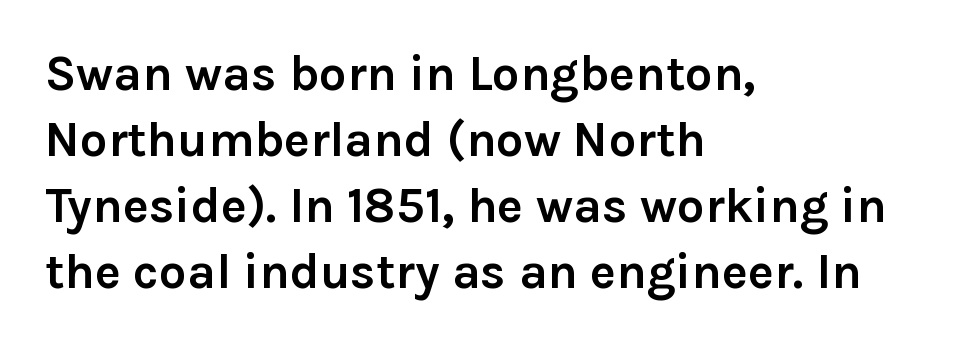
The image shows 49 px semibold sans-serif type, upright; set left-aligned, normal line spacing (1.35x), normal letter spacing, not underlined; low stroke contrast and a medium x-height.
